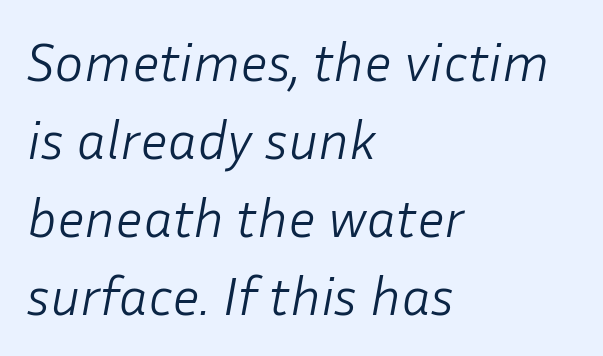
Q: Is the text bold? A: No.
Q: Is the text italic (slanted)? A: Yes, it leans right by about 10 degrees.
Q: Is the text underlined? A: No.
Q: How is the paragraph aligned? A: Left-aligned.
Q: Is the spacing between letters normal or unusually wide? A: Normal.
Q: Is the spacing between lines tight, normal or loose? A: Normal.
Q: Width (condensed, normal, or wide)? A: Normal.
Q: Stroke contrast? A: Low.
Q: x-height? A: Medium.
Q: Monospaced? A: No.
